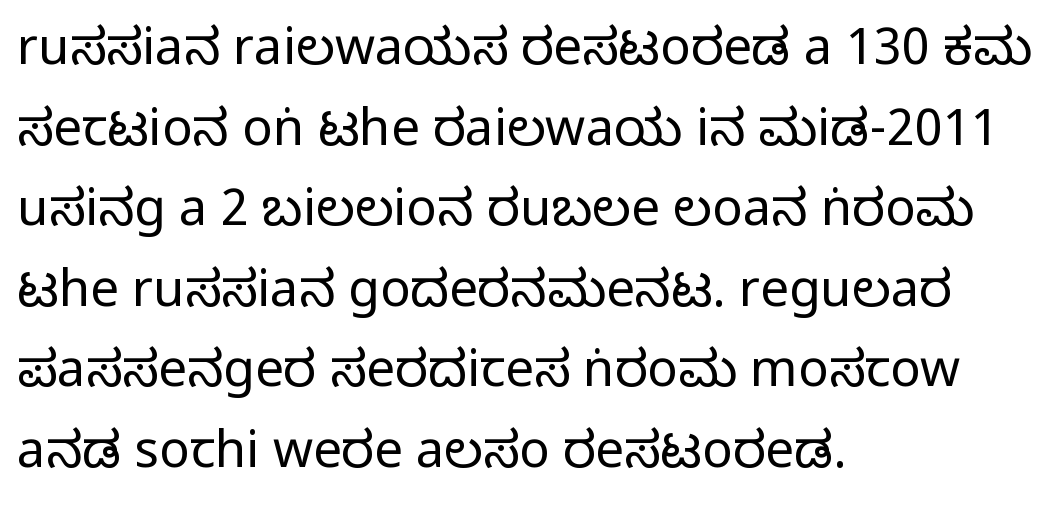
Q: Is the text italic (slanted)? A: No, it is upright.
Q: Is the typeface a serif or a sans-serif typeface? A: Sans-serif.
Q: Is the text underlined? A: No.
Q: How is the paragraph aligned? A: Left-aligned.
Q: Is the spacing between letters normal or unusually wide? A: Normal.
Q: Is the spacing between lines tight, normal or loose? A: Normal.
Q: Width (condensed, normal, or wide)? A: Condensed.
Q: Stroke contrast? A: Medium.
Q: Monospaced? A: No.
